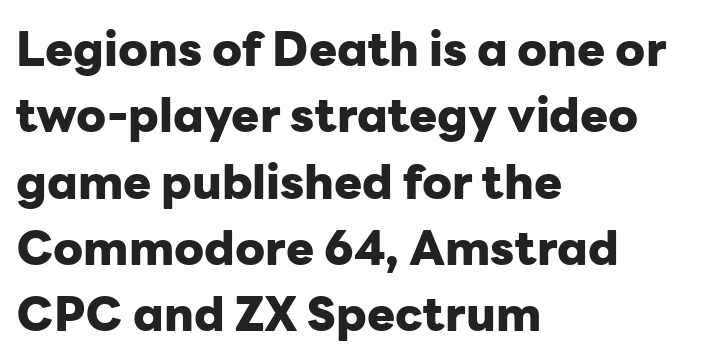
The image shows 47 px heavy sans-serif type, upright; set left-aligned, normal line spacing (1.41x), normal letter spacing, not underlined; low stroke contrast and a medium x-height.
